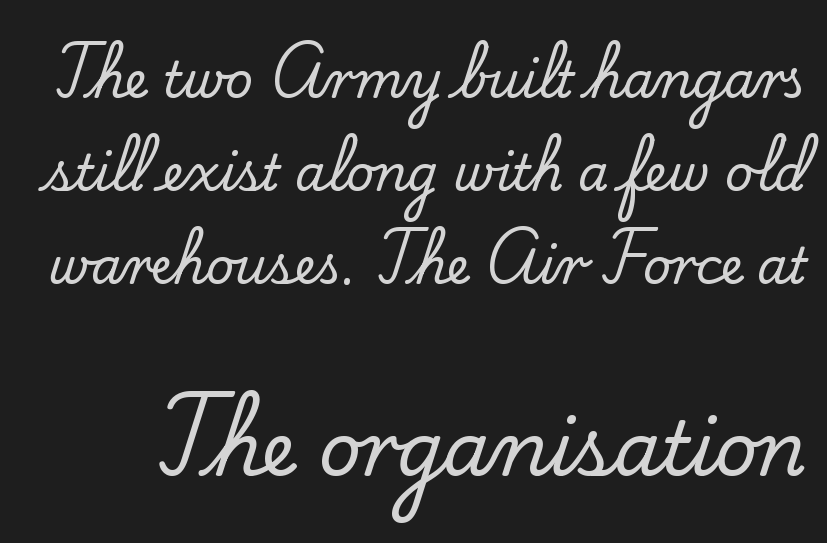
Does the type have serifs? Yes, each stem ends in a small foot. The later block is typeset at a bigger size than the earlier block. You could fit nearly another row in the gap between these rows. Each row of text sits above clean, open space.
